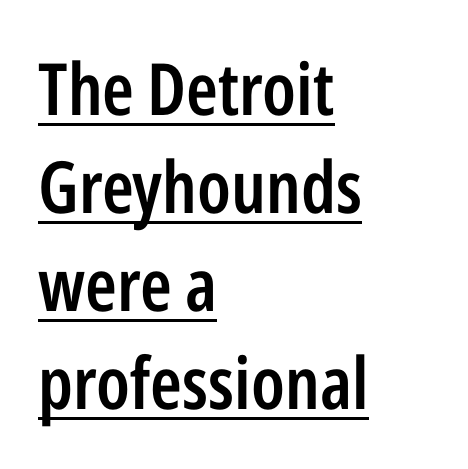
Q: Is the text bold? A: Semi-bold.
Q: Is the text italic (slanted)? A: No, it is upright.
Q: Is the typeface a serif or a sans-serif typeface? A: Sans-serif.
Q: Is the text underlined? A: Yes.
Q: How is the paragraph aligned? A: Left-aligned.
Q: Is the spacing between letters normal or unusually wide? A: Normal.
Q: Is the spacing between lines tight, normal or loose? A: Normal.
Q: Width (condensed, normal, or wide)? A: Condensed.
Q: Stroke contrast? A: Low.
Q: x-height? A: Medium.
Q: Monospaced? A: No.
